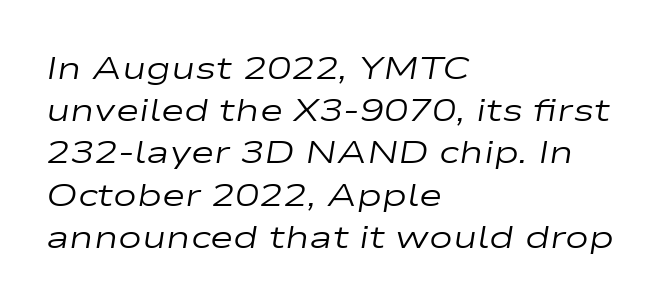
Q: Is the text bold? A: No.
Q: Is the text italic (slanted)? A: Yes, it leans right by about 9 degrees.
Q: Is the text underlined? A: No.
Q: How is the paragraph aligned? A: Left-aligned.
Q: Is the spacing between letters normal or unusually wide? A: Normal.
Q: Is the spacing between lines tight, normal or loose? A: Normal.
Q: Width (condensed, normal, or wide)? A: Wide.
Q: Stroke contrast? A: Low.
Q: x-height? A: Medium.
Q: Monospaced? A: No.
